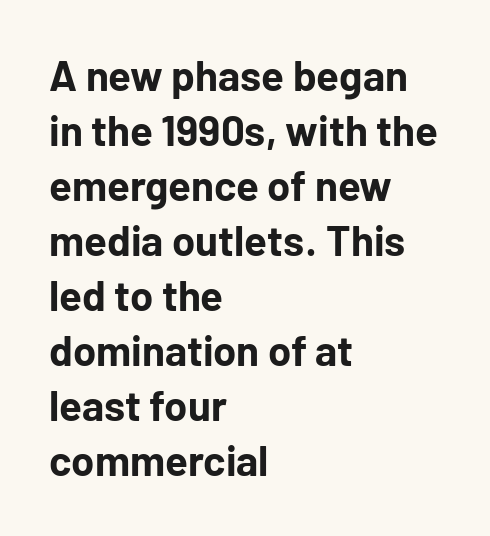
{"serif": "no", "italic": "no", "bold": "yes", "weight": "bold", "width": "normal", "stroke_contrast": "low", "x_height": "medium", "monospaced": "no", "underline": "no", "align": "left", "line_spacing": "normal", "line_spacing_ratio": 1.31, "letter_spacing": "normal", "letter_spacing_em": 0.0, "glyph_px": 42}
